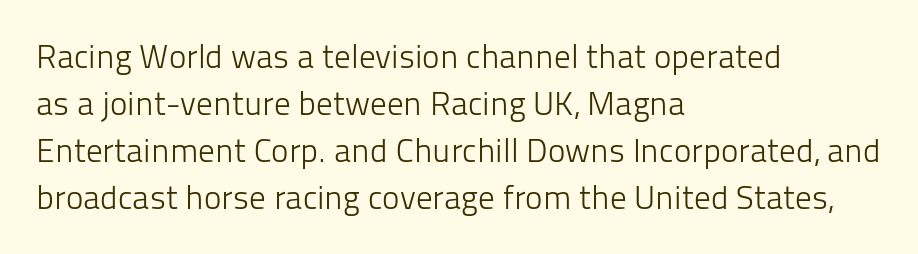
{"serif": "no", "italic": "no", "bold": "no", "weight": "light", "width": "normal", "stroke_contrast": "low", "x_height": "medium", "monospaced": "no", "underline": "no", "align": "left", "line_spacing": "normal", "line_spacing_ratio": 1.42, "letter_spacing": "normal", "letter_spacing_em": 0.0, "glyph_px": 33}
